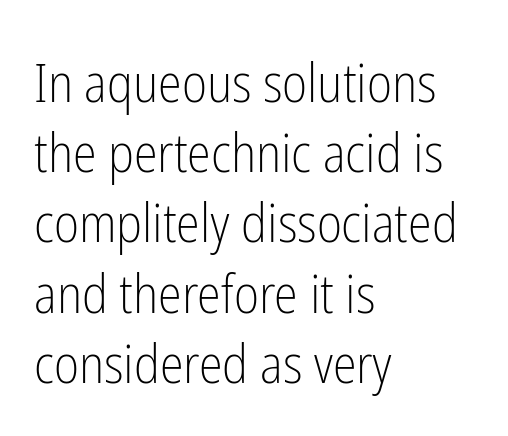
Q: Is the text bold? A: No.
Q: Is the text italic (slanted)? A: No, it is upright.
Q: Is the typeface a serif or a sans-serif typeface? A: Sans-serif.
Q: Is the text underlined? A: No.
Q: How is the paragraph aligned? A: Left-aligned.
Q: Is the spacing between letters normal or unusually wide? A: Normal.
Q: Is the spacing between lines tight, normal or loose? A: Normal.
Q: Width (condensed, normal, or wide)? A: Condensed.
Q: Stroke contrast? A: Low.
Q: x-height? A: Medium.
Q: Monospaced? A: No.
